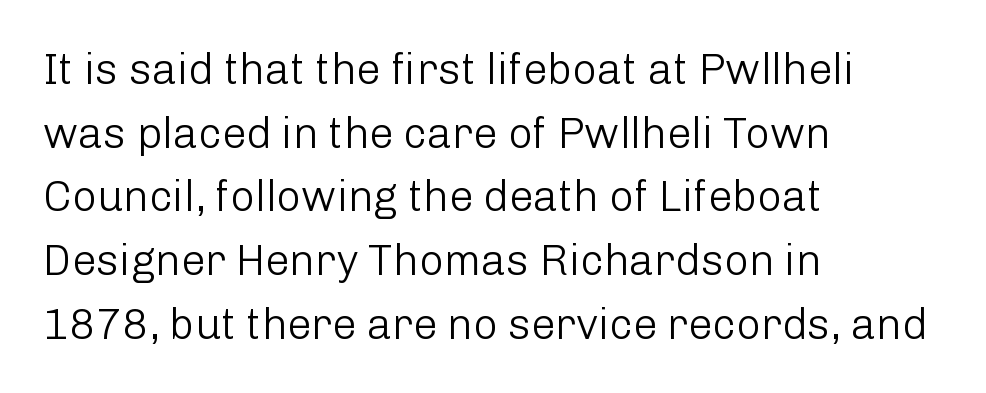
Layout note: lines flush left. Weight: not bold — regular or lighter. Characters follow at the spacing the type designer built in. Unmarked baselines from the first word to the last.
